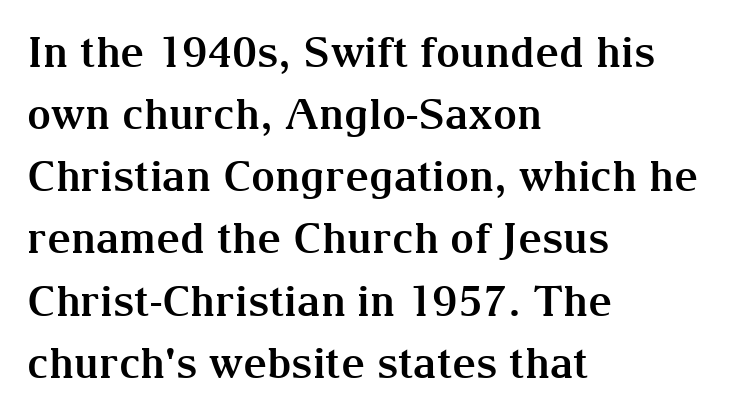
Ascenders rise straight up at ninety degrees. Weight check: bold — yes, fully. Varying glyph widths throughout — classic text-font behaviour. Clear beneath every line of the passage. Visually the block forms a straight wall on the left and a jagged coastline on the right.
